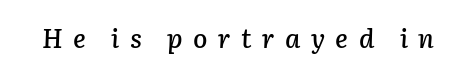
The letters are slanted; this is an italic face. Rule under the text: the space is simply empty. The letters are spread apart with noticeably loose tracking.
